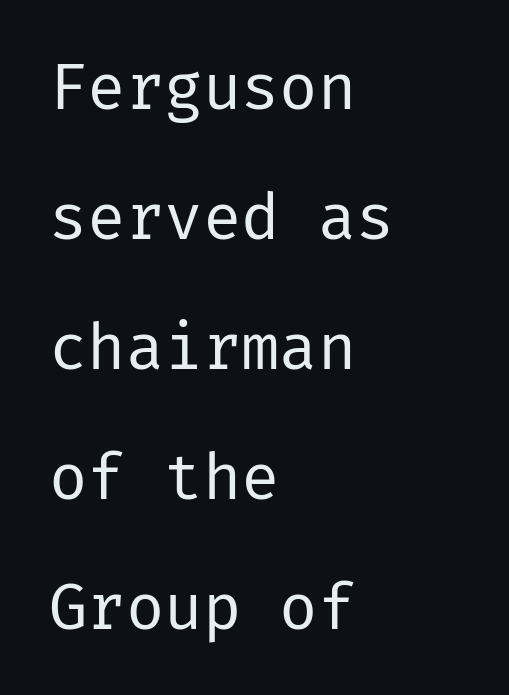
Line beginnings align vertically; line endings do not. Weight class: somewhere from thin through regular. These lines keep a tight, regular rhythm from letter to letter. I'd call this a sans setting — the letters go barefoot.
